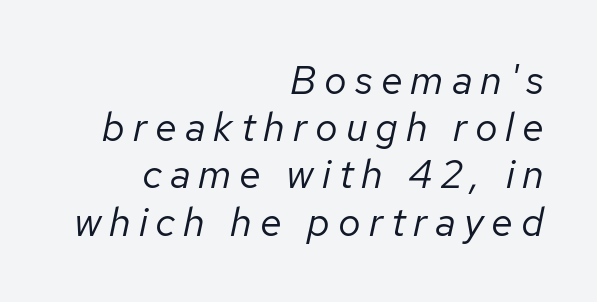
{"italic": "yes", "lean": "right", "slant_degrees": 12, "bold": "no", "weight": "regular", "width": "normal", "stroke_contrast": "low", "x_height": "medium", "monospaced": "no", "underline": "no", "align": "right", "line_spacing_ratio": 1.18, "letter_spacing": "wide", "letter_spacing_em": 0.2, "glyph_px": 40}
